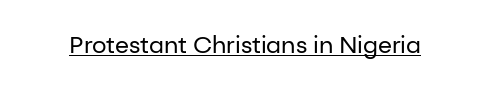
{"italic": "no", "bold": "no", "underline": "yes", "letter_spacing": "normal", "letter_spacing_em": 0.0, "glyph_px": 23}
